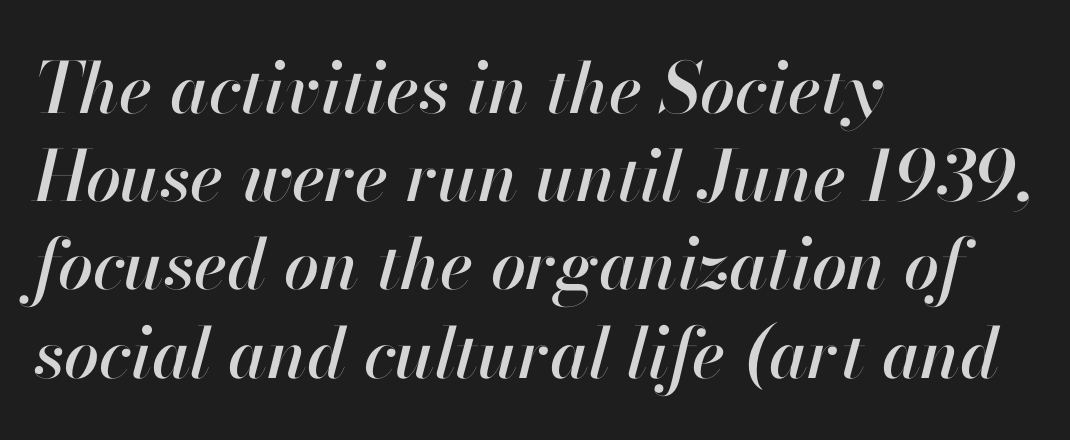
The image shows 70 px text type, italic (leaning right); set left-aligned, normal line spacing (1.26x), normal letter spacing, not underlined; high stroke contrast and a small x-height.
